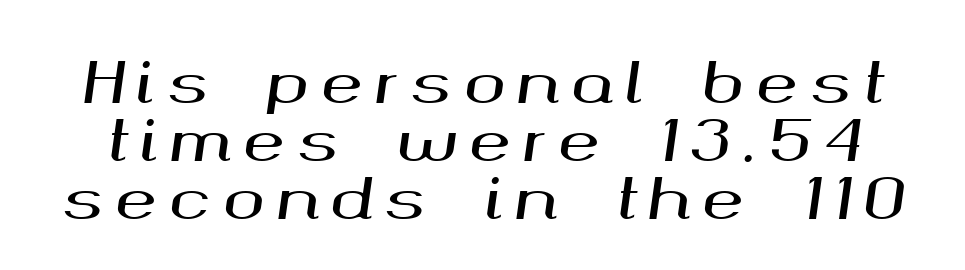
Spacing between characters has been opened up far beyond the box default. Bare-footed words on every line. Is this a fixed-width face? No — the glyphs have proportional, varying widths. Style check: oblique. Very little white space separates one row of letters from the next.
